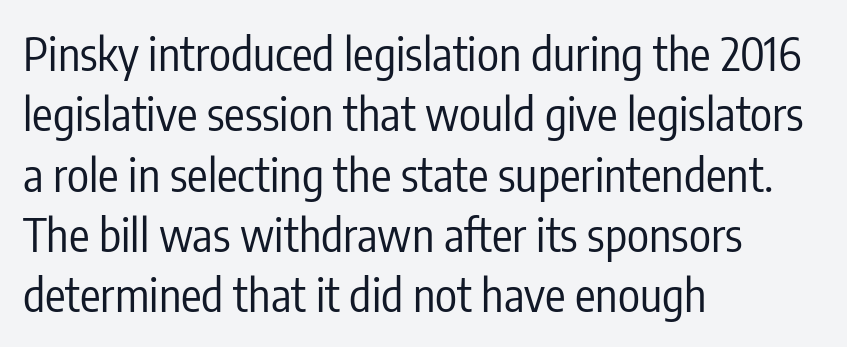
The image shows 46 px regular-weight, condensed sans-serif type, upright; set left-aligned, normal line spacing (1.31x), normal letter spacing, not underlined; low stroke contrast and a medium x-height.
